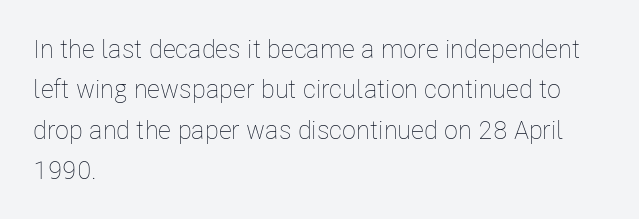
Check the space under the baseline: it is left empty. The type sits square on the baseline with zero lean. Line spacing here is normal. Casual observation: everything's shoved over to the left. Honestly, the letter spacing is just normal — you wouldn't notice it.
